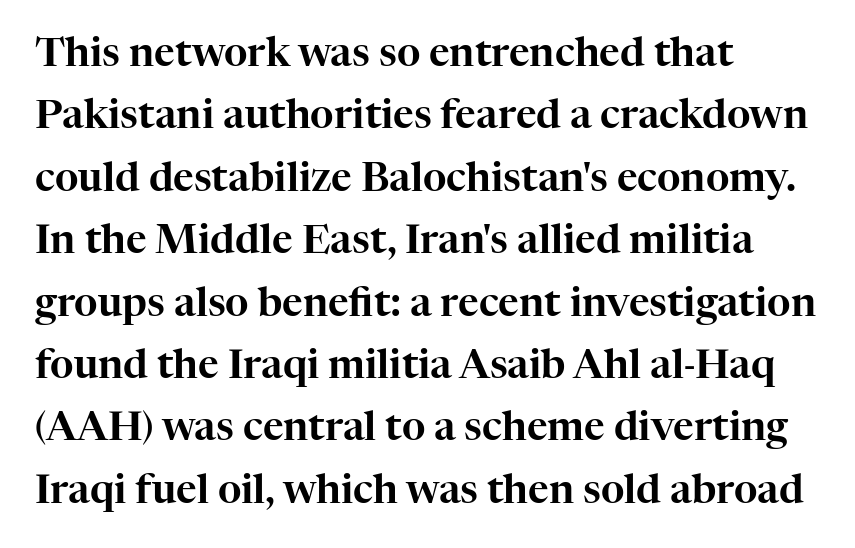
Q: Is the text italic (slanted)? A: No, it is upright.
Q: Is the typeface a serif or a sans-serif typeface? A: Serif.
Q: Is the text underlined? A: No.
Q: How is the paragraph aligned? A: Left-aligned.
Q: Is the spacing between letters normal or unusually wide? A: Normal.
Q: Is the spacing between lines tight, normal or loose? A: Normal.
Q: Width (condensed, normal, or wide)? A: Normal.
Q: Stroke contrast? A: High.
Q: x-height? A: Medium.
Q: Monospaced? A: No.
